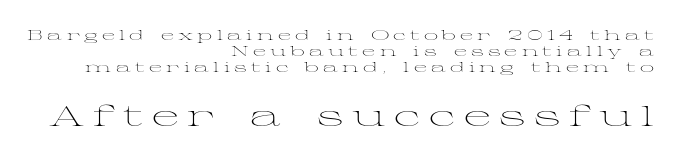
The image shows 29 px light, wide serif type, upright; set right-aligned, tight line spacing (1.14x), unusually wide letter spacing (+0.31 em), not underlined; the second (bottom) block is 2.07x larger; medium stroke contrast and a medium x-height.
